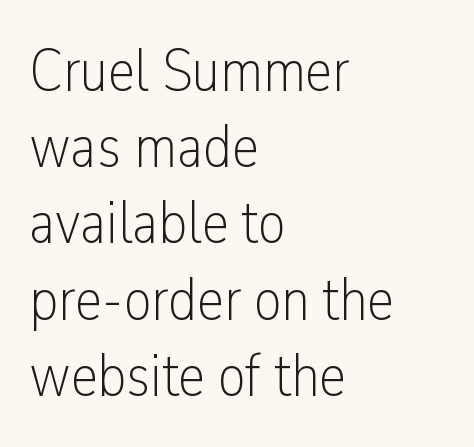
The image shows 61 px light, condensed sans-serif type, upright; set left-aligned, normal line spacing (1.25x), normal letter spacing, not underlined; low stroke contrast and a medium x-height.
